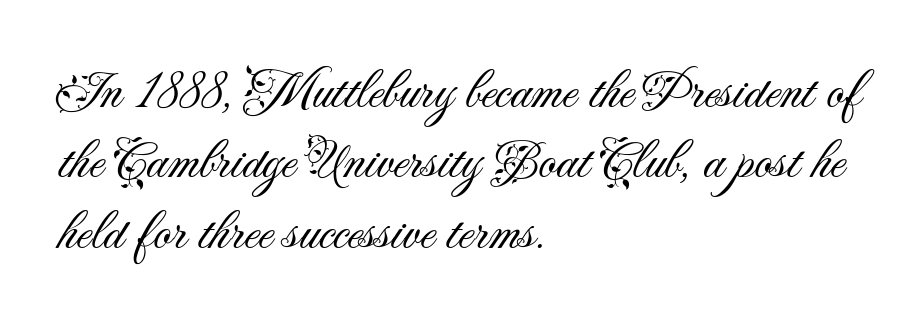
Q: Is the text bold? A: No.
Q: Is the text italic (slanted)? A: Yes.
Q: Is the typeface a serif or a sans-serif typeface? A: Sans-serif.
Q: Is the text underlined? A: No.
Q: How is the paragraph aligned? A: Left-aligned.
Q: Is the spacing between letters normal or unusually wide? A: Normal.
Q: Is the spacing between lines tight, normal or loose? A: Normal.
Q: Width (condensed, normal, or wide)? A: Normal.
Q: Stroke contrast? A: Medium.
Q: x-height? A: Small.
Q: Monospaced? A: No.
